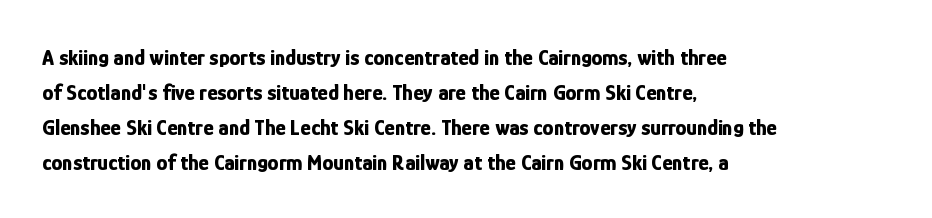
Horizontal bands of white between lines are of average thickness. The rendering keeps characters at their native spacing. Line beginnings align vertically; line endings do not. The font is running at its bold setting. No italicization has been applied; the sample stays upright.
